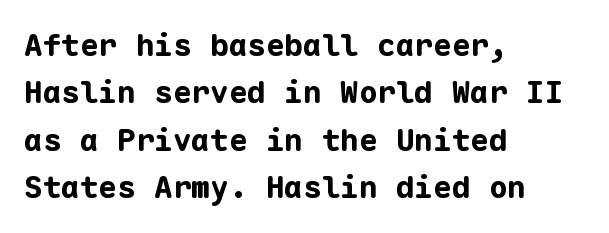
{"serif": "no", "italic": "no", "bold": "yes", "weight": "bold", "width": "normal", "stroke_contrast": "low", "x_height": "medium", "monospaced": "yes", "underline": "no", "align": "left", "line_spacing": "normal", "line_spacing_ratio": 1.53, "letter_spacing": "normal", "letter_spacing_em": 0.0, "glyph_px": 31}
